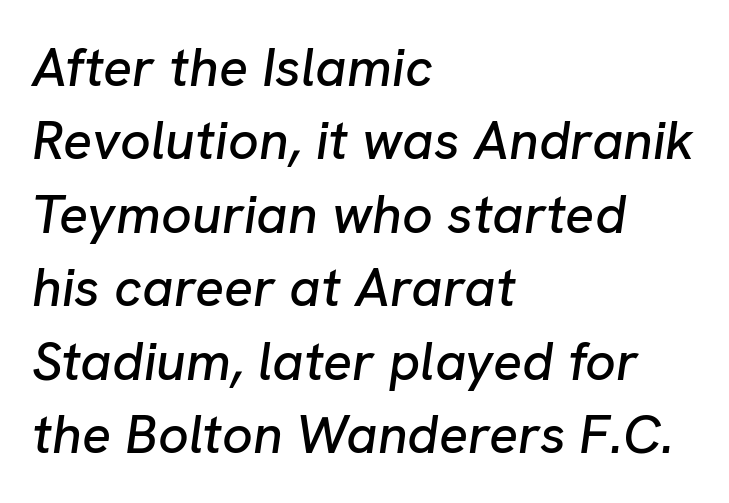
Varying glyph widths throughout — classic text-font behaviour. Tracking value appears to be zero — textbook default spacing. In terms of posture, this sample is oblique. The baseline area is clear.
